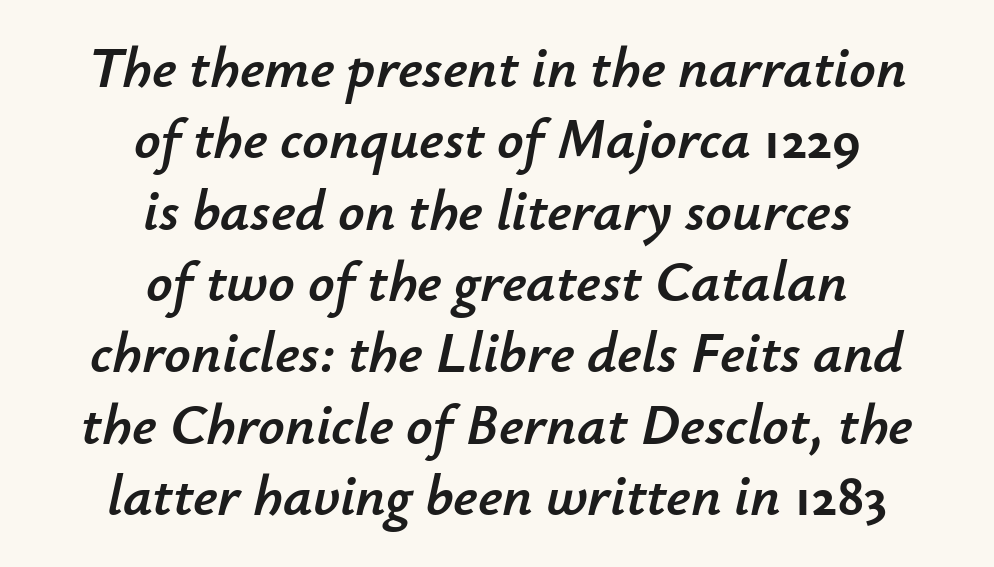
The rendering uses natural spacing where letterforms have individual widths. Observe the lean: these are italic letterforms. One-word summary of the alignment: center. The tracking reads as untouched default to a designer's eye. Underlining? Definitely not there.
